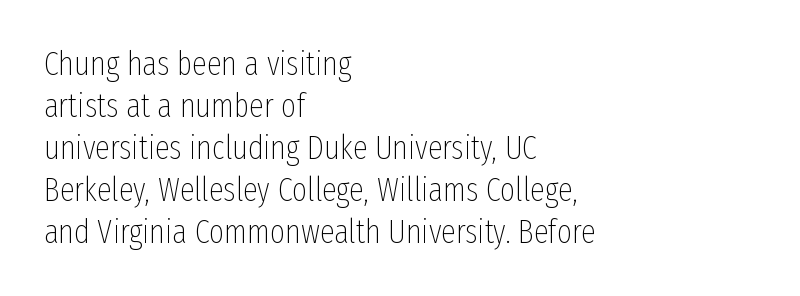
Q: Is the text bold? A: No.
Q: Is the text italic (slanted)? A: No, it is upright.
Q: Is the typeface a serif or a sans-serif typeface? A: Sans-serif.
Q: Is the text underlined? A: No.
Q: How is the paragraph aligned? A: Left-aligned.
Q: Is the spacing between letters normal or unusually wide? A: Normal.
Q: Is the spacing between lines tight, normal or loose? A: Normal.
Q: Width (condensed, normal, or wide)? A: Condensed.
Q: Stroke contrast? A: Low.
Q: x-height? A: Medium.
Q: Monospaced? A: No.
